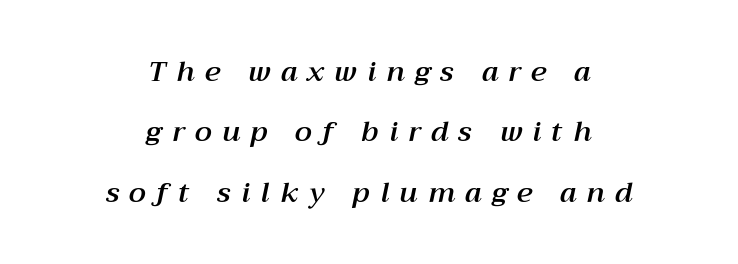
The image shows 28 px text type, italic (leaning right); set centered, loose line spacing (2.16x), unusually wide letter spacing (+0.37 em), not underlined; medium stroke contrast and a medium x-height.
